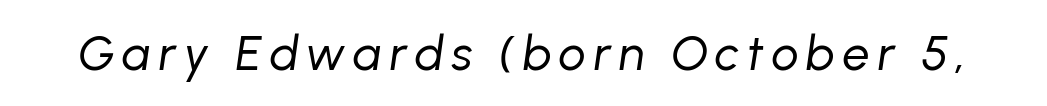
{"italic": "yes", "lean": "right", "slant_degrees": 8, "bold": "no", "weight": "regular", "width": "normal", "stroke_contrast": "low", "x_height": "medium", "monospaced": "no", "underline": "no", "glyph_px": 48}
